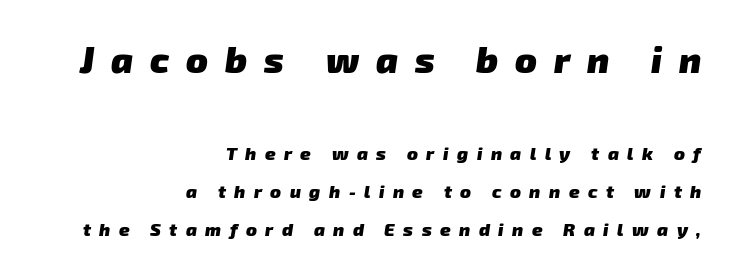
The image shows 36 px heavy sans-serif type; set right-aligned, loose line spacing (2.12x), unusually wide letter spacing (+0.47 em), not underlined; the first (top) block is 2.0x larger; low stroke contrast and a medium x-height.
